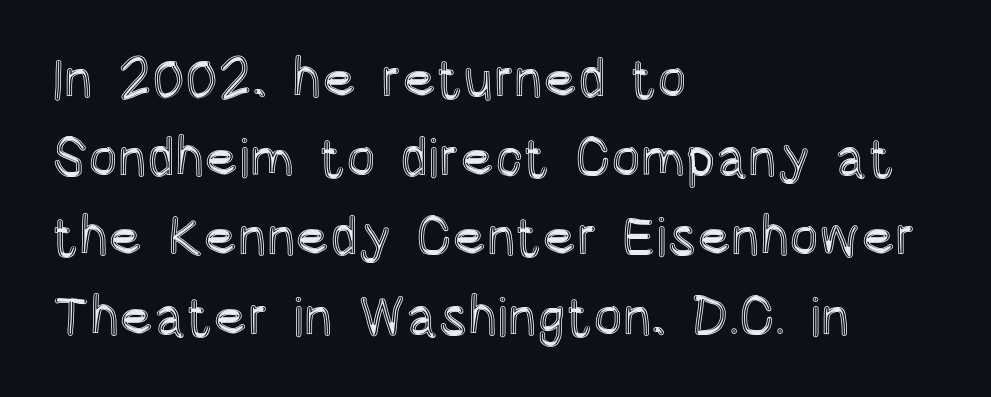
The image shows 55 px condensed type, upright; set left-aligned, normal line spacing (1.44x), normal letter spacing, not underlined; a large x-height.
